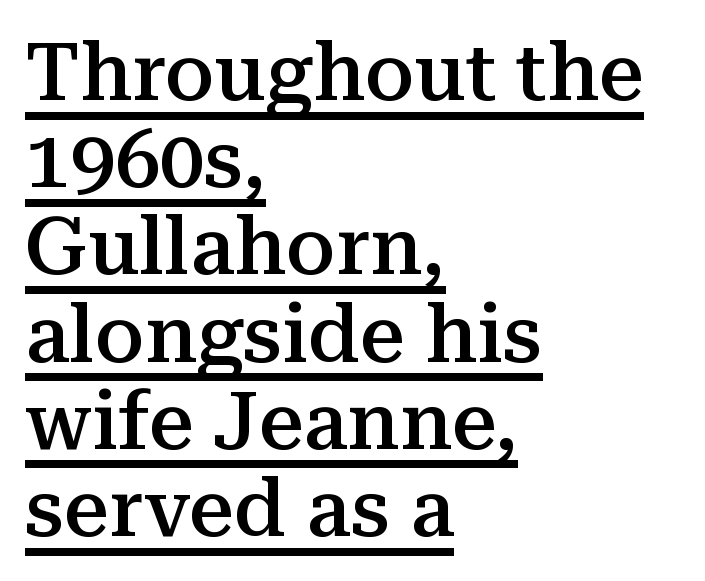
Q: Is the text bold? A: Semi-bold.
Q: Is the text italic (slanted)? A: No, it is upright.
Q: Is the typeface a serif or a sans-serif typeface? A: Serif.
Q: Is the text underlined? A: Yes.
Q: How is the paragraph aligned? A: Left-aligned.
Q: Is the spacing between letters normal or unusually wide? A: Normal.
Q: Is the spacing between lines tight, normal or loose? A: Tight.
Q: Width (condensed, normal, or wide)? A: Normal.
Q: Stroke contrast? A: Medium.
Q: x-height? A: Medium.
Q: Monospaced? A: No.
